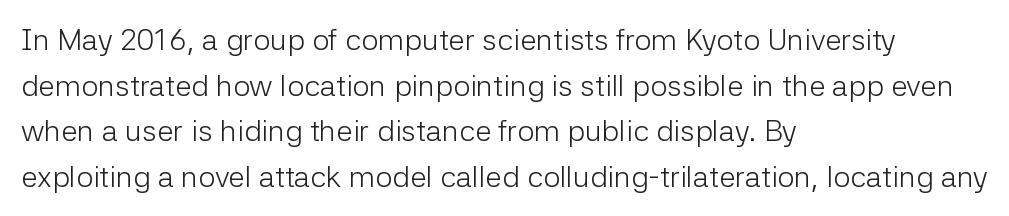
The image shows 30 px light sans-serif type, upright; set left-aligned, normal line spacing (1.52x), normal letter spacing, not underlined; low stroke contrast and a medium x-height.
